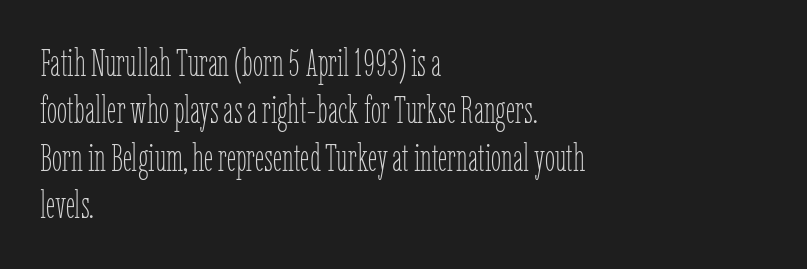
The face used here is proportionally spaced, like ordinary book or web type. Honestly, there is no underline to notice here at all. Interline gaps are of average width in this sample. A typesetter would mark this as roman, not italic. Inter-character spacing is left at the font's built-in metrics. A student would call this left alignment; a typographer would say flush left, rag right.
